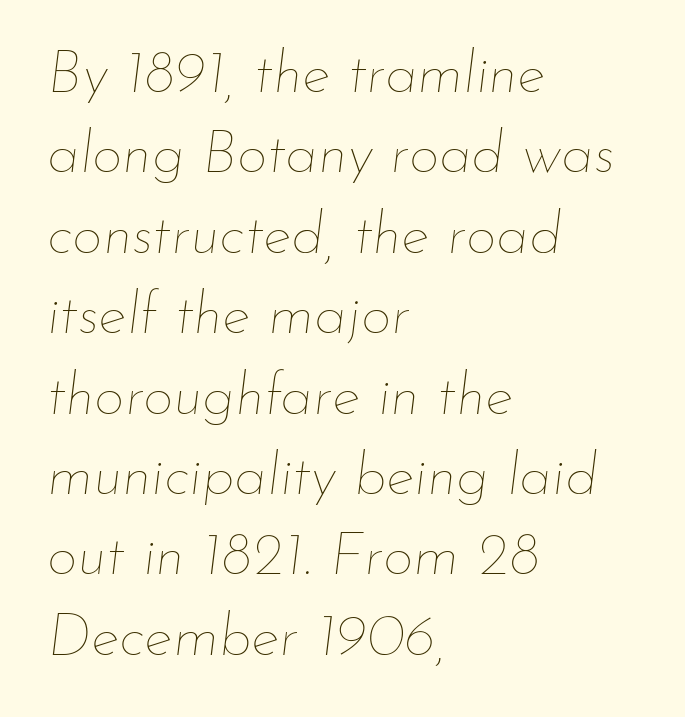
{"italic": "yes", "lean": "right", "slant_degrees": 7, "bold": "no", "weight": "thin", "width": "normal", "stroke_contrast": "low", "x_height": "small", "monospaced": "no", "underline": "no", "align": "left", "line_spacing": "normal", "line_spacing_ratio": 1.34, "letter_spacing": "normal", "letter_spacing_em": 0.0, "glyph_px": 60}
